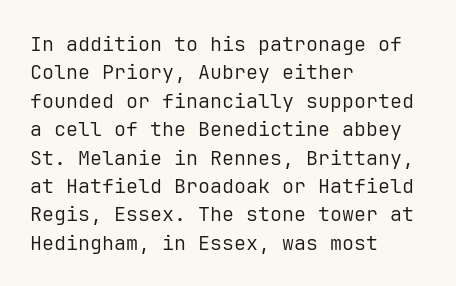
Q: Is the text bold? A: No.
Q: Is the text italic (slanted)? A: No, it is upright.
Q: Is the text underlined? A: No.
Q: How is the paragraph aligned? A: Left-aligned.
Q: Is the spacing between letters normal or unusually wide? A: Normal.
Q: Is the spacing between lines tight, normal or loose? A: Normal.
